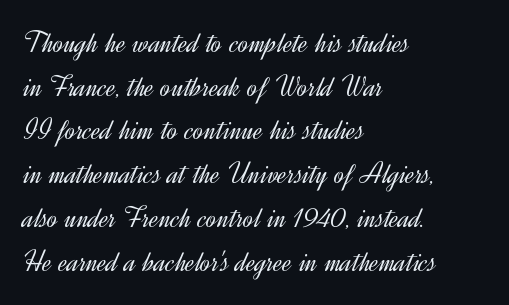
The image shows 31 px light sans-serif type; set left-aligned, normal line spacing (1.41x), normal letter spacing, not underlined; a small x-height.
